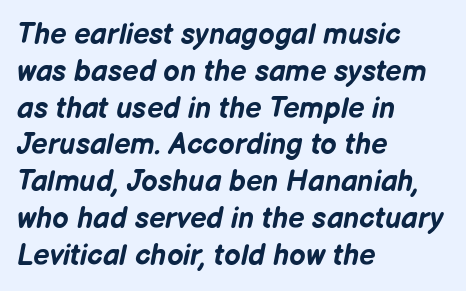
Q: Is the text bold? A: Yes.
Q: Is the text italic (slanted)? A: Yes, it leans right by about 12 degrees.
Q: Is the text underlined? A: No.
Q: How is the paragraph aligned? A: Left-aligned.
Q: Is the spacing between letters normal or unusually wide? A: Normal.
Q: Is the spacing between lines tight, normal or loose? A: Normal.
Q: Width (condensed, normal, or wide)? A: Normal.
Q: Stroke contrast? A: Low.
Q: x-height? A: Medium.
Q: Monospaced? A: No.
